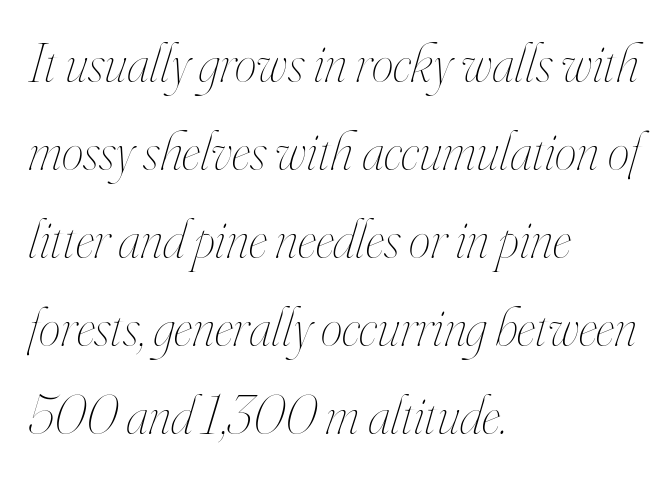
Successive baselines arrive at the customary interval. Compared with ordinary roman type, these characters are visibly tilted. You could not count columns in this text — the font is proportionally spaced. The string is rendered with underlining switched off.
